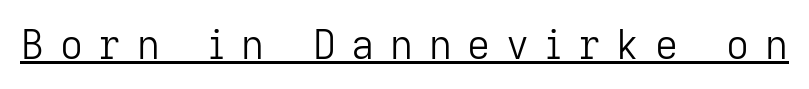
{"serif": "no", "italic": "no", "bold": "no", "weight": "light", "width": "normal", "stroke_contrast": "low", "x_height": "medium", "monospaced": "no", "underline": "yes", "letter_spacing": "wide", "letter_spacing_em": 0.39, "glyph_px": 40}
